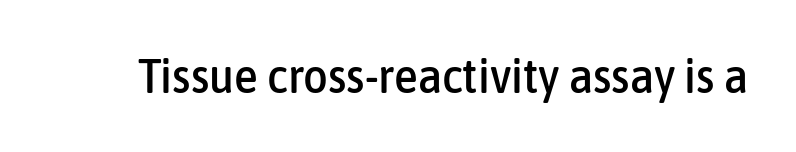
The image shows 48 px condensed sans-serif type, upright; set normal letter spacing, not underlined; low stroke contrast and a medium x-height.
